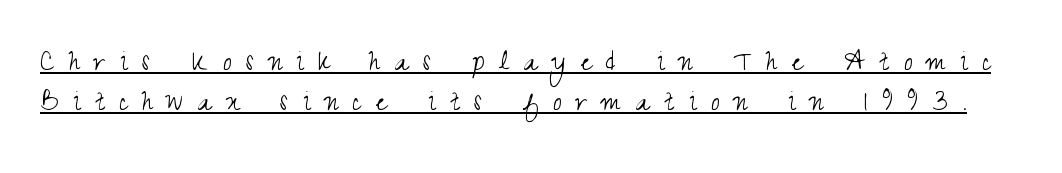
The strokes carry an ordinary text weight at most. Honestly, the underline is the first thing you notice here. The face used here is rendered with a markedly widened letterfit. The letters advance in unequal steps, a hallmark of proportional type. The characters display no serif detailing; their extremities are plain. Designer's note — italics off, roman on.
